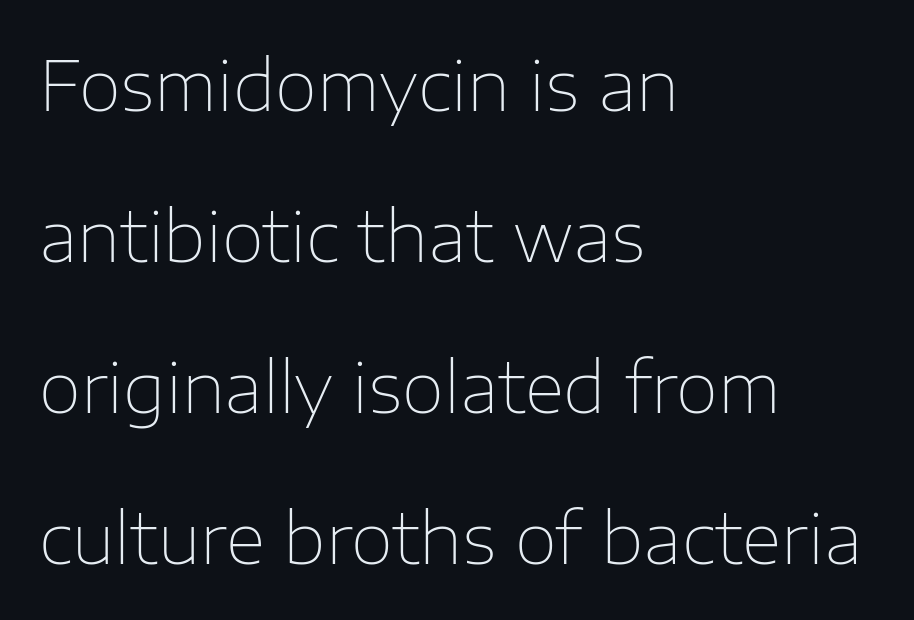
{"serif": "no", "italic": "no", "bold": "no", "weight": "thin", "width": "normal", "stroke_contrast": "low", "x_height": "medium", "monospaced": "no", "underline": "no", "align": "left", "line_spacing": "loose", "line_spacing_ratio": 2.19, "letter_spacing": "normal", "letter_spacing_em": 0.0, "glyph_px": 69}
